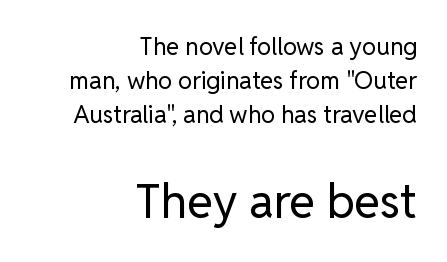
Default kerning and tracking; the words read as compact shapes. The passage shown stacks its lines at a standard gap. The baseline area is clear. The weight tops out at a normal text grade.
